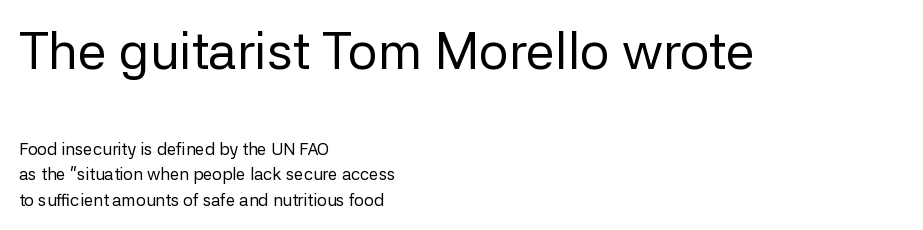
The letters stand upright; this is a roman face. The paragraph has a hard left edge and a soft right edge. Notice how descenders clear the ascenders below comfortably — that's standard leading. Weight class: somewhere from thin through regular. Do the characters align in a grid? No, the font is proportional.
